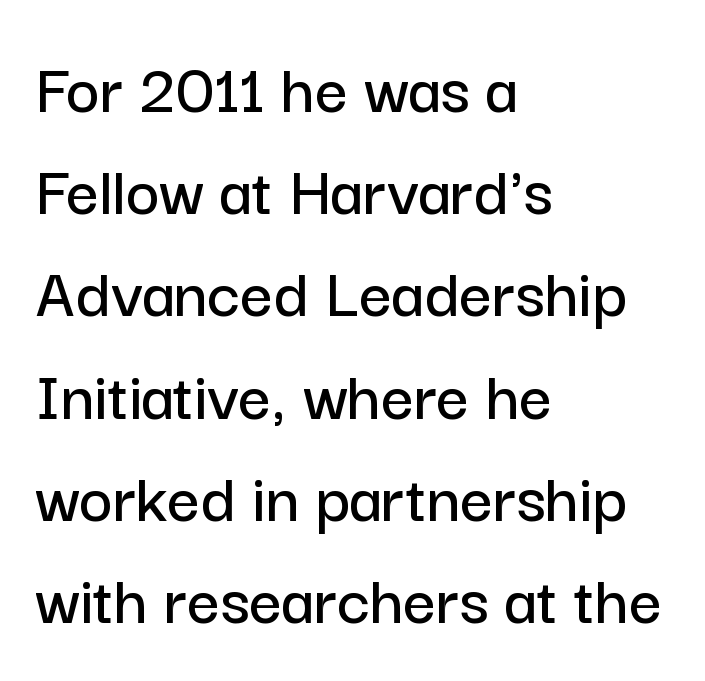
Italic: no, the glyphs are upright roman. The horizontal fit of the characters is conventional and even. Teacher's note: observe the even left margin — that is flush-left alignment. The rendering uses a moderate line-height, typical for paragraphs.
